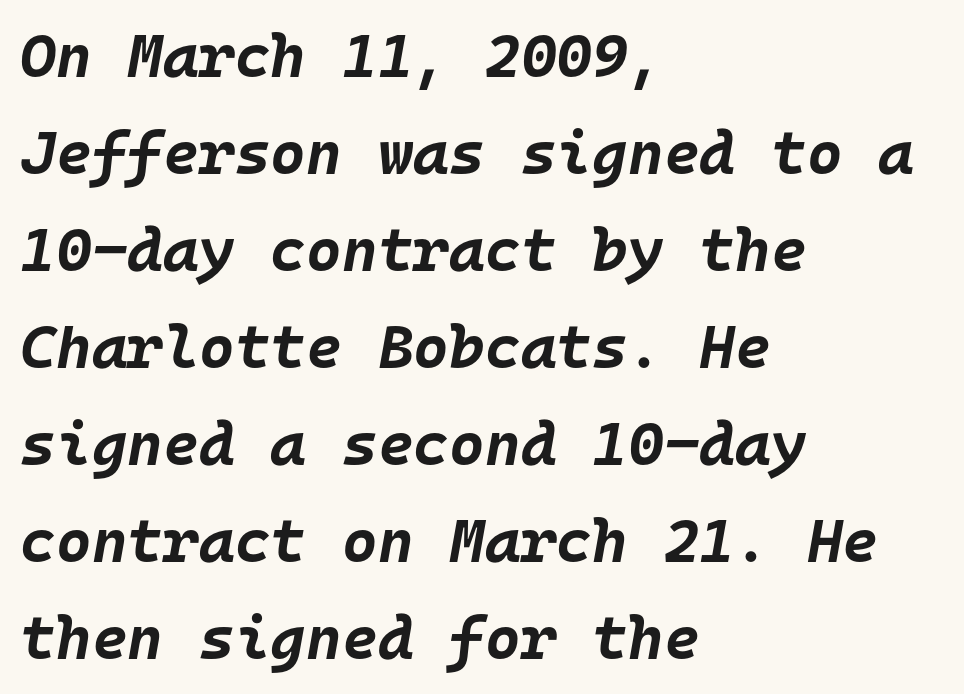
{"italic": "yes", "lean": "right", "slant_degrees": 10, "bold": "yes", "weight": "bold", "width": "normal", "stroke_contrast": "low", "x_height": "large", "monospaced": "yes", "underline": "no", "align": "left", "line_spacing": "normal", "line_spacing_ratio": 1.59, "letter_spacing": "normal", "letter_spacing_em": 0.0, "glyph_px": 61}
